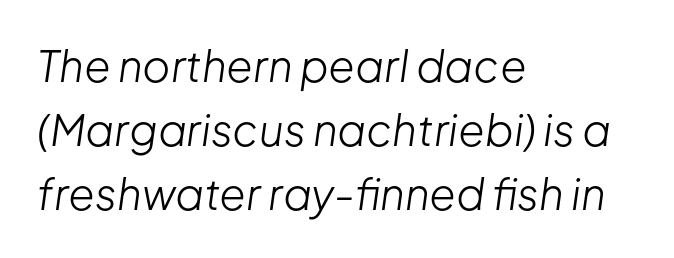
Q: Is the text bold? A: No.
Q: Is the text italic (slanted)? A: Yes, it leans right by about 8 degrees.
Q: Is the text underlined? A: No.
Q: How is the paragraph aligned? A: Left-aligned.
Q: Is the spacing between letters normal or unusually wide? A: Normal.
Q: Is the spacing between lines tight, normal or loose? A: Normal.
Q: Width (condensed, normal, or wide)? A: Normal.
Q: Stroke contrast? A: Low.
Q: x-height? A: Medium.
Q: Monospaced? A: No.
